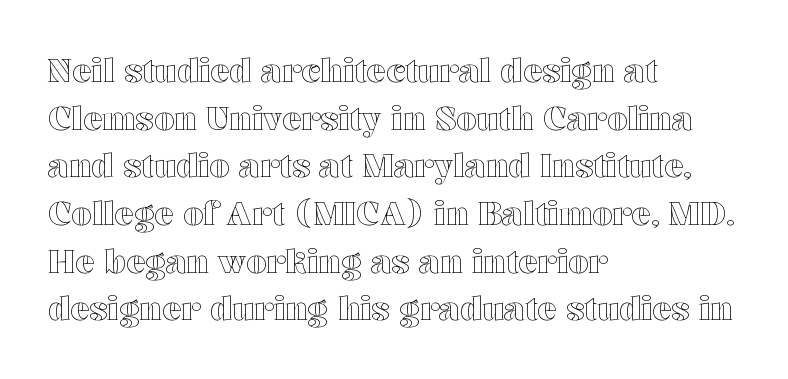
{"italic": "no", "width": "wide", "x_height": "medium", "monospaced": "no", "underline": "no", "align": "left", "line_spacing": "normal", "line_spacing_ratio": 1.49, "letter_spacing": "normal", "letter_spacing_em": 0.0, "glyph_px": 32}
